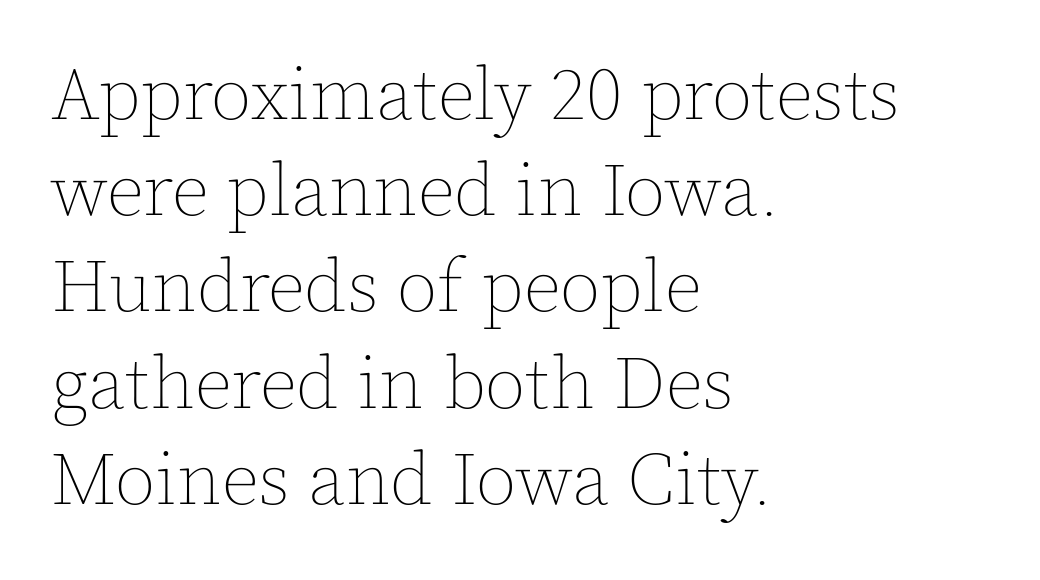
The image shows 74 px thin type, upright; set left-aligned, normal line spacing (1.3x), normal letter spacing, not underlined; a medium x-height.
